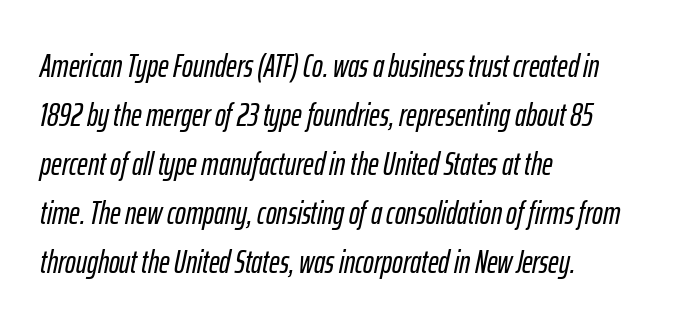
{"italic": "yes", "lean": "right", "slant_degrees": 12, "width": "condensed", "stroke_contrast": "low", "x_height": "medium", "monospaced": "no", "underline": "no", "align": "left", "line_spacing": "normal", "line_spacing_ratio": 1.53, "letter_spacing": "normal", "letter_spacing_em": 0.0, "glyph_px": 32}
